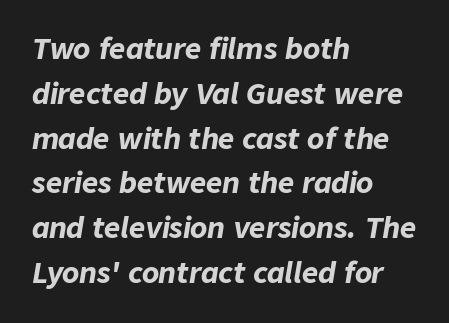
{"italic": "yes", "lean": "right", "slant_degrees": 9, "bold": "yes", "weight": "bold", "width": "normal", "stroke_contrast": "low", "x_height": "medium", "monospaced": "no", "underline": "no", "align": "left", "line_spacing": "normal", "line_spacing_ratio": 1.6, "letter_spacing": "normal", "letter_spacing_em": 0.0, "glyph_px": 28}
